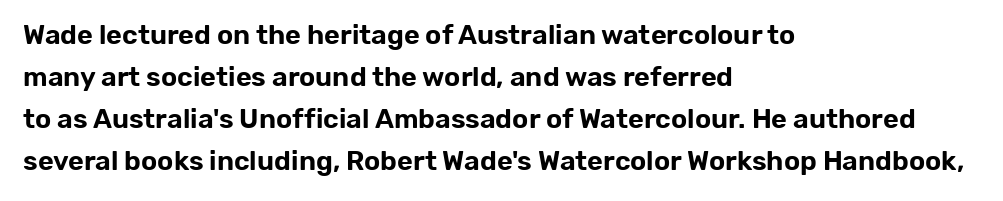
Q: Is the text italic (slanted)? A: No, it is upright.
Q: Is the text underlined? A: No.
Q: How is the paragraph aligned? A: Left-aligned.
Q: Is the spacing between letters normal or unusually wide? A: Normal.
Q: Is the spacing between lines tight, normal or loose? A: Normal.
